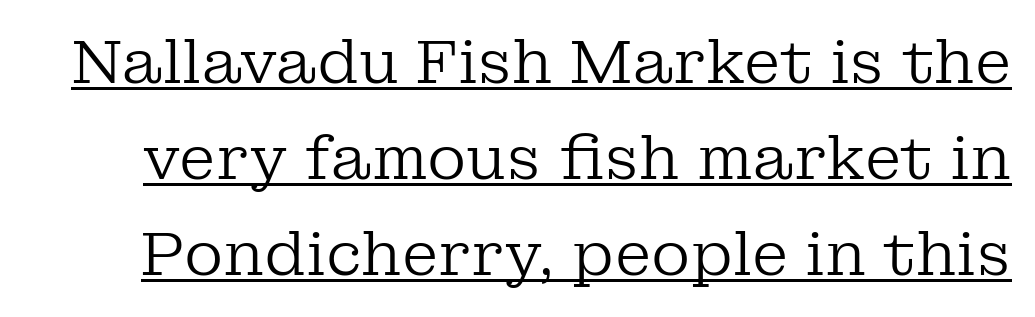
Honestly, the row spacing looks completely unremarkable. No italicization has been applied; the sample stays upright. A light-to-regular cut is what we see here. These lines keep a tight, regular rhythm from letter to letter.
